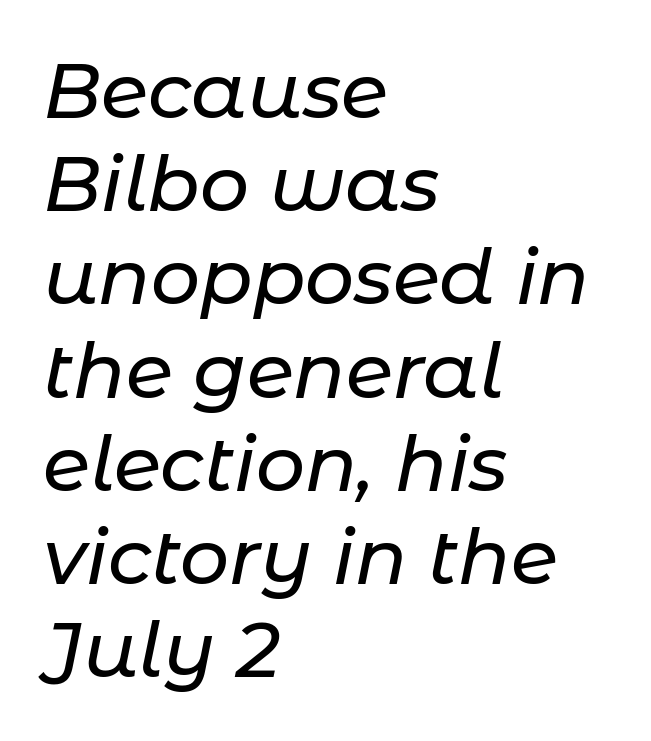
The image shows 77 px text type, italic (leaning right); set left-aligned, line spacing 1.21x, normal letter spacing, not underlined; low stroke contrast and a medium x-height.
